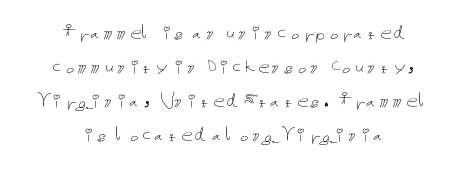
Horizontal bands of white between lines are of average thickness. The rag falls on both sides of this text block equally. No heavy texture on the line: the type isn't bold. Do the letters lean? They stand straight.
